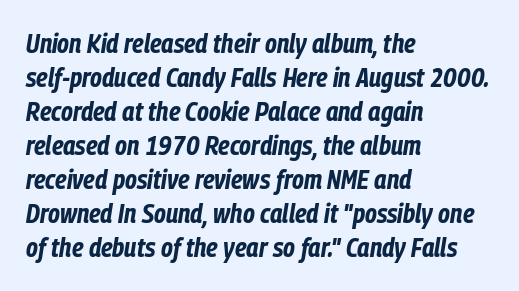
Q: Is the text bold? A: Yes.
Q: Is the text italic (slanted)? A: Yes, it leans right by about 9 degrees.
Q: Is the text underlined? A: No.
Q: How is the paragraph aligned? A: Left-aligned.
Q: Is the spacing between letters normal or unusually wide? A: Normal.
Q: Is the spacing between lines tight, normal or loose? A: Normal.
